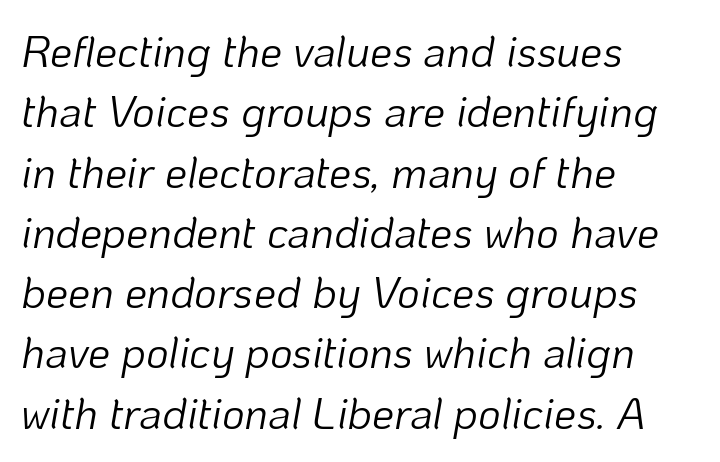
Stems here are at most as thick as an everyday book face. The lettering tilts uniformly, giving the passage an italic look. Proportional: the letters do not fall into vertical columns. Baseline-to-baseline distance is the conventional proportion of letter height.
